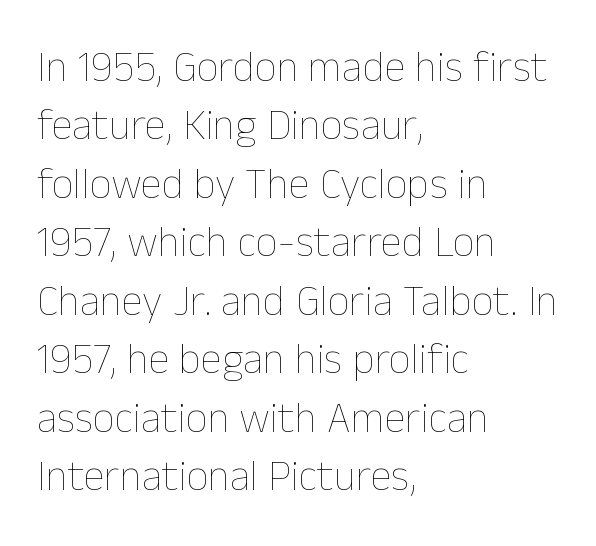
Q: Is the text bold? A: No.
Q: Is the text italic (slanted)? A: No, it is upright.
Q: Is the text underlined? A: No.
Q: How is the paragraph aligned? A: Left-aligned.
Q: Is the spacing between letters normal or unusually wide? A: Normal.
Q: Is the spacing between lines tight, normal or loose? A: Normal.
Q: Width (condensed, normal, or wide)? A: Normal.
Q: Stroke contrast? A: Low.
Q: x-height? A: Medium.
Q: Monospaced? A: No.
